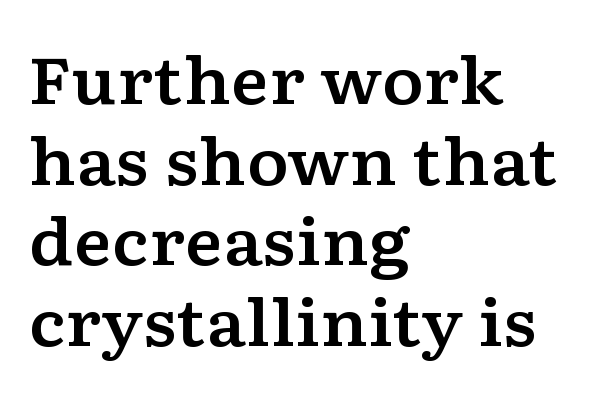
Q: Is the text italic (slanted)? A: No, it is upright.
Q: Is the typeface a serif or a sans-serif typeface? A: Serif.
Q: Is the text underlined? A: No.
Q: How is the paragraph aligned? A: Left-aligned.
Q: Is the spacing between letters normal or unusually wide? A: Normal.
Q: Is the spacing between lines tight, normal or loose? A: Normal.
Q: Width (condensed, normal, or wide)? A: Wide.
Q: Stroke contrast? A: Low.
Q: x-height? A: Medium.
Q: Monospaced? A: No.
